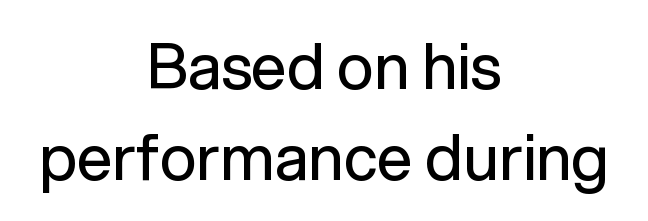
Clear beneath every line of the passage. These glyphs show unthickened strokes, regular width or finer. Unlike italic type, these characters show no tilt at all. The face used here is proportionally spaced, like ordinary book or web type. Rows of type keep a routine distance in the vertical direction. Is the block centered? Yes — each line is placed symmetrically about the middle.
